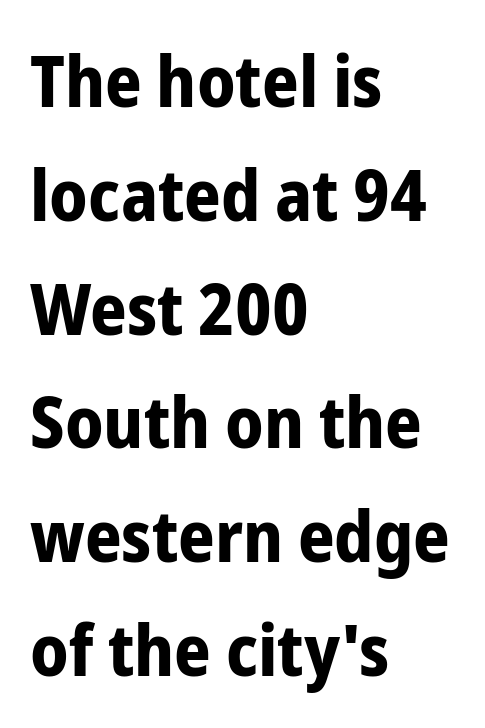
Quick note: underline off. The face used here is rendered with its standard letterfit. The rendering uses a bold face; every stroke is thick and dark. A typesetter would call this proportional, since set widths differ per character.
